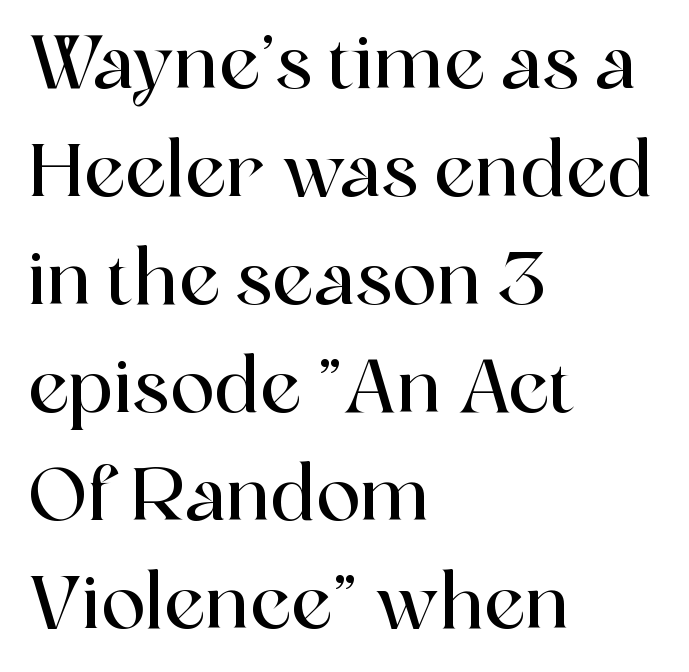
{"serif": "yes", "italic": "no", "width": "normal", "x_height": "medium", "monospaced": "no", "underline": "no", "align": "left", "line_spacing": "normal", "line_spacing_ratio": 1.46, "letter_spacing": "normal", "letter_spacing_em": 0.0, "glyph_px": 74}
